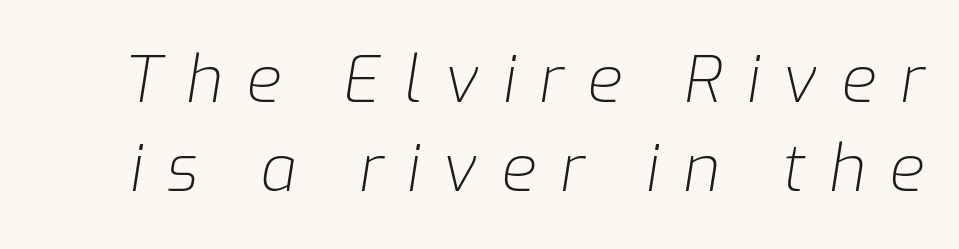
The space between consecutive lines is moderate. Spacing verdict: proportional, widths tailored to each character. Designer's note — italics engaged. You could only call the tracking loose — the letters float apart. Letters have the restrained weight of plain body copy at most. No word sits above an underline.
